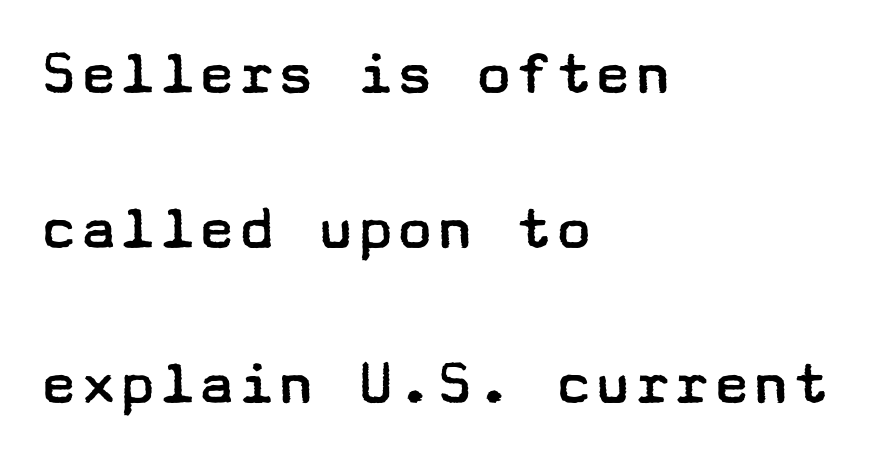
Widely set lines give the paragraph a tall, airy silhouette. The paragraph shown leans on its left margin. Rendered with straight, roman letterforms. The passage shown is typeset with a sans-serif family.
